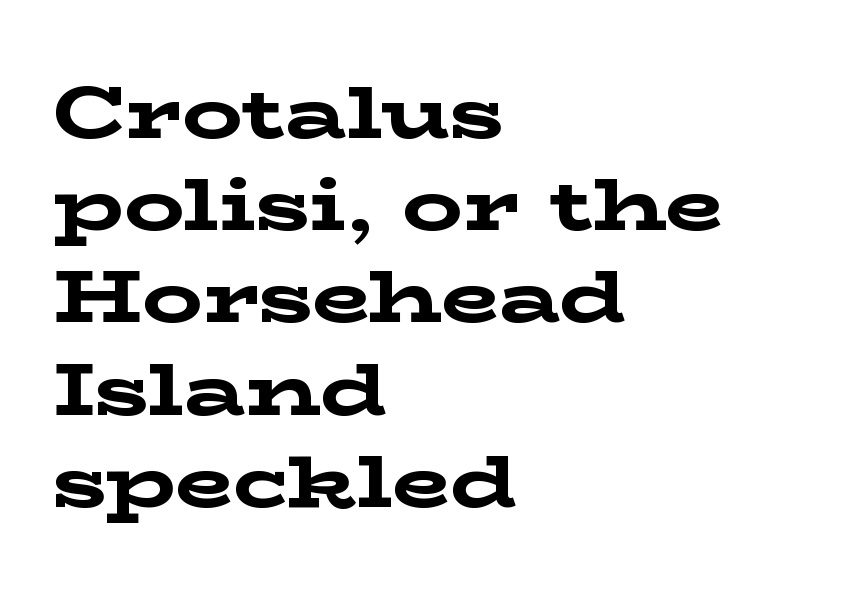
{"serif": "yes", "italic": "no", "bold": "yes", "weight": "bold", "width": "wide", "stroke_contrast": "low", "x_height": "medium", "monospaced": "no", "underline": "no", "align": "left", "line_spacing_ratio": 1.23, "letter_spacing": "normal", "letter_spacing_em": 0.0, "glyph_px": 75}
